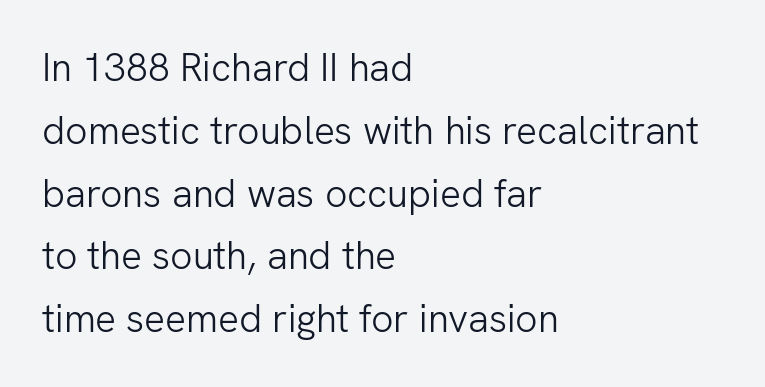
Q: Is the text bold? A: No.
Q: Is the text italic (slanted)? A: No, it is upright.
Q: Is the typeface a serif or a sans-serif typeface? A: Sans-serif.
Q: Is the text underlined? A: No.
Q: How is the paragraph aligned? A: Left-aligned.
Q: Is the spacing between letters normal or unusually wide? A: Normal.
Q: Is the spacing between lines tight, normal or loose? A: Normal.
Q: Width (condensed, normal, or wide)? A: Normal.
Q: Stroke contrast? A: Low.
Q: x-height? A: Medium.
Q: Monospaced? A: No.
